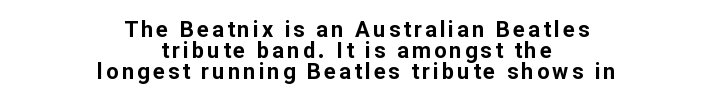
Bare-footed words on every line. The strokes are fattened all the way to bold. Ascenders rise straight up at ninety degrees. Leading is clearly below the norm, producing a dense column. Teacher's note: observe the equal gaps on both sides — that is centered alignment.
